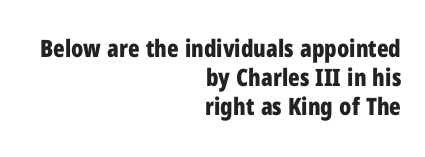
The image shows 24 px bold type, upright; set right-aligned, line spacing 1.2x, normal letter spacing, not underlined.
